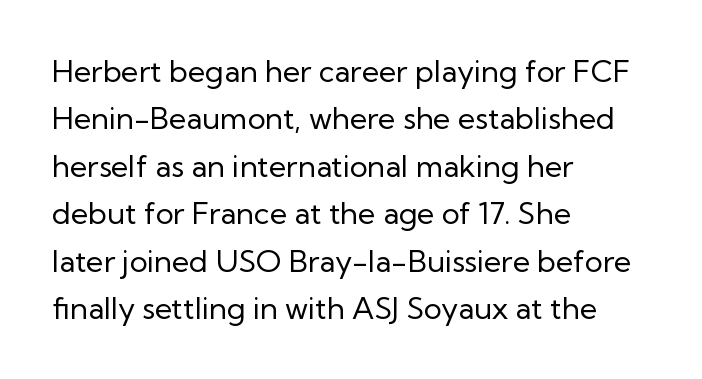
Q: Is the text bold? A: No.
Q: Is the text italic (slanted)? A: No, it is upright.
Q: Is the typeface a serif or a sans-serif typeface? A: Sans-serif.
Q: Is the text underlined? A: No.
Q: How is the paragraph aligned? A: Left-aligned.
Q: Is the spacing between letters normal or unusually wide? A: Normal.
Q: Is the spacing between lines tight, normal or loose? A: Normal.
Q: Width (condensed, normal, or wide)? A: Normal.
Q: Stroke contrast? A: Low.
Q: x-height? A: Medium.
Q: Monospaced? A: No.
